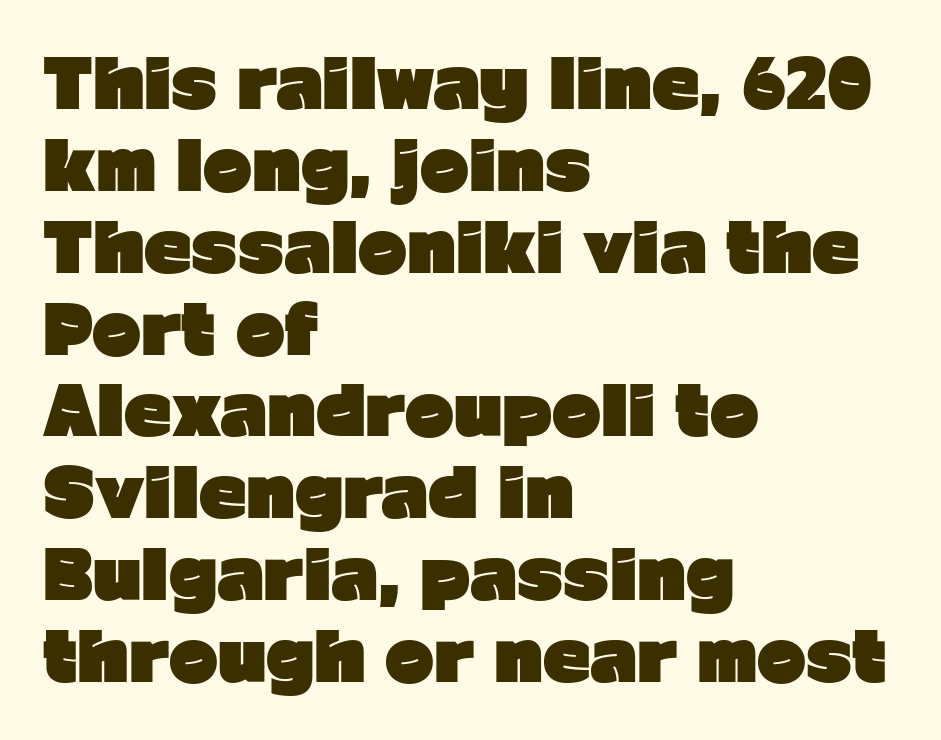
{"serif": "no", "italic": "no", "bold": "yes", "weight": "heavy", "width": "normal", "stroke_contrast": "low", "x_height": "medium", "monospaced": "no", "underline": "no", "align": "left", "line_spacing_ratio": 1.24, "letter_spacing": "normal", "letter_spacing_em": 0.0, "glyph_px": 66}
